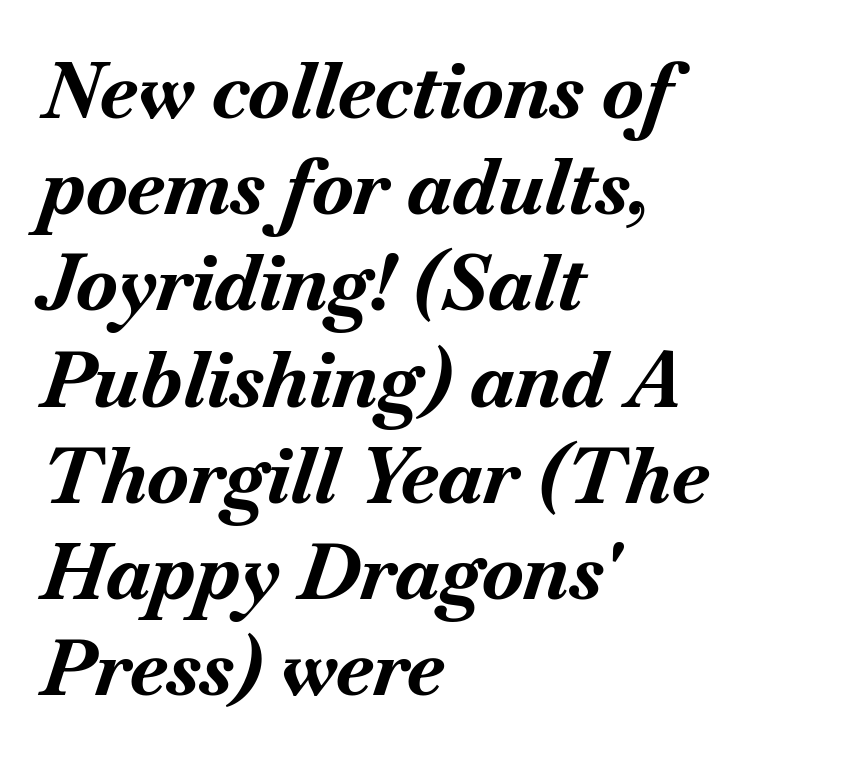
The image shows 77 px bold type, italic (leaning right); set left-aligned, normal line spacing (1.25x), normal letter spacing, not underlined; medium stroke contrast and a small x-height.
